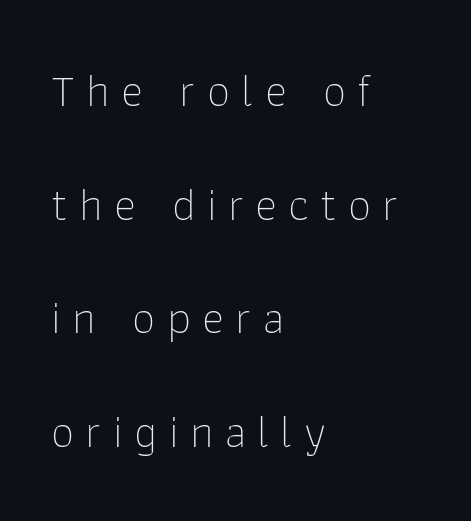
{"serif": "no", "italic": "no", "bold": "no", "weight": "thin", "width": "normal", "stroke_contrast": "low", "x_height": "medium", "monospaced": "no", "underline": "no", "align": "left", "line_spacing": "loose", "line_spacing_ratio": 2.42, "letter_spacing": "wide", "letter_spacing_em": 0.24, "glyph_px": 47}
